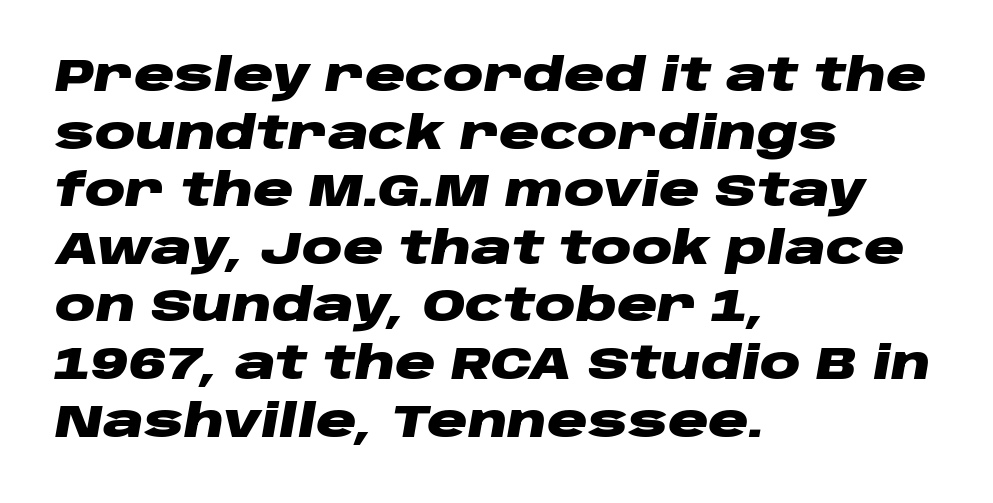
Q: Is the text bold? A: Yes.
Q: Is the text italic (slanted)? A: Yes, it leans right by about 10 degrees.
Q: Is the text underlined? A: No.
Q: How is the paragraph aligned? A: Left-aligned.
Q: Is the spacing between letters normal or unusually wide? A: Normal.
Q: Is the spacing between lines tight, normal or loose? A: Normal.
Q: Width (condensed, normal, or wide)? A: Wide.
Q: Stroke contrast? A: Low.
Q: x-height? A: Large.
Q: Monospaced? A: No.
